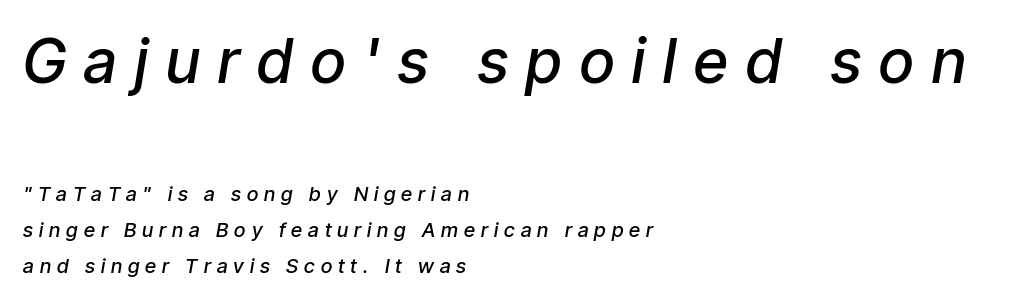
The image shows 61 px semibold, condensed type, italic (leaning right); set left-aligned, line spacing 1.79x, unusually wide letter spacing (+0.3 em), not underlined; the first (top) block is 3.05x larger; low stroke contrast and a medium x-height.
